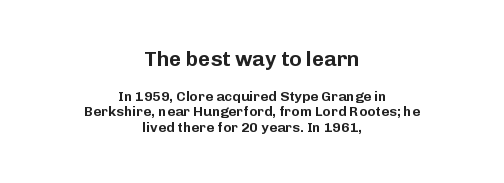
Rows of type sit shoulder to shoulder in the vertical direction. Descender tails drop into unmarked territory. Scale decreases going downward across the two blocks. Spacing between characters is what you'd get straight out of the box. Rendered with straight, roman letterforms.
